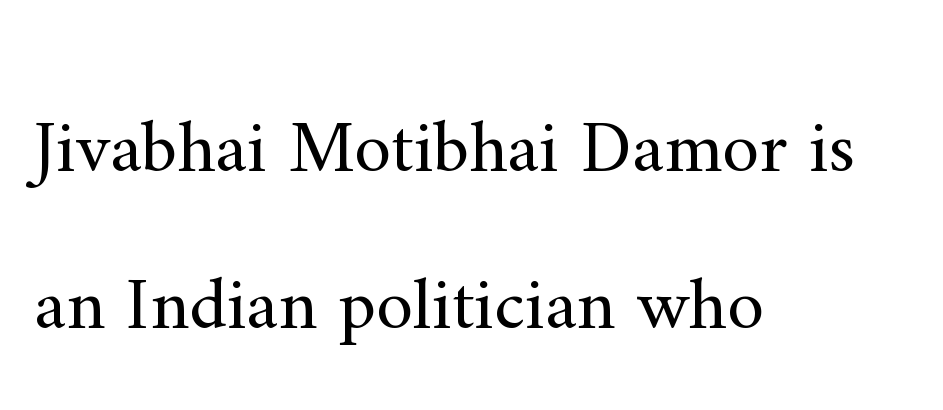
A classic flush-left, rag-right setting is used for this passage. Does the type have serifs? Yes, each stem ends in a small foot. Every stem runs plumb, perpendicular to the baseline. Look at the tracking — it's just the regular setting, nothing added. Weight class: somewhere from thin through regular. Here the designer chose a conventional face with non-uniform glyph widths.
